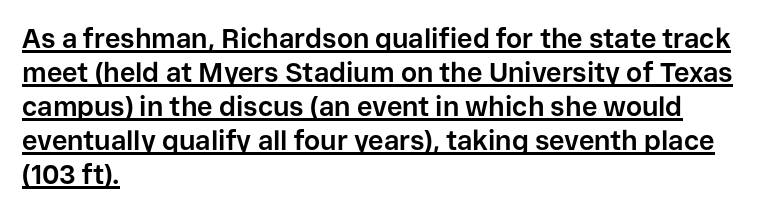
The image shows 27 px bold type, upright; set left-aligned, normal line spacing (1.26x), normal letter spacing, underlined.
